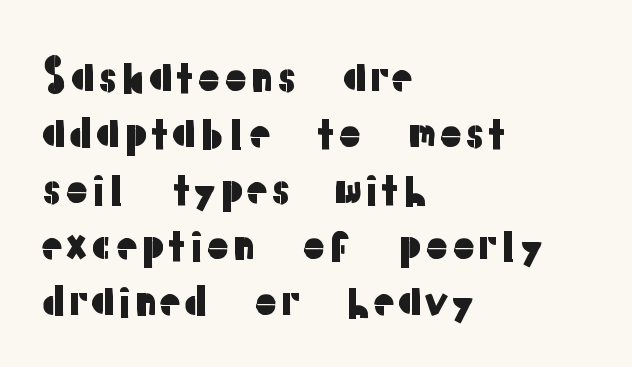
Notice how the passage keeps a crisp vertical edge on the left only. No extra tracking has been applied to these lines. Letterform terminals end flat and unadorned throughout the passage. Do the characters align in a grid? No, the font is proportional.
